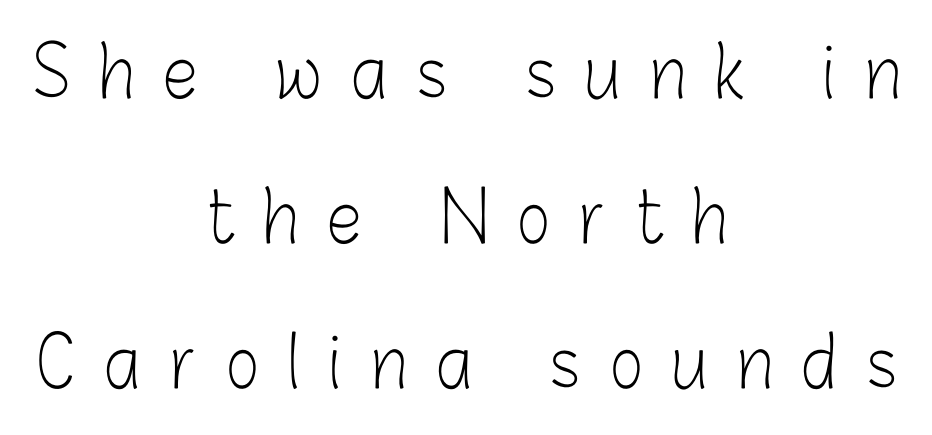
The image shows 70 px light, condensed sans-serif type, upright; set centered, loose line spacing (2.07x), unusually wide letter spacing (+0.43 em), not underlined; low stroke contrast and a medium x-height.
